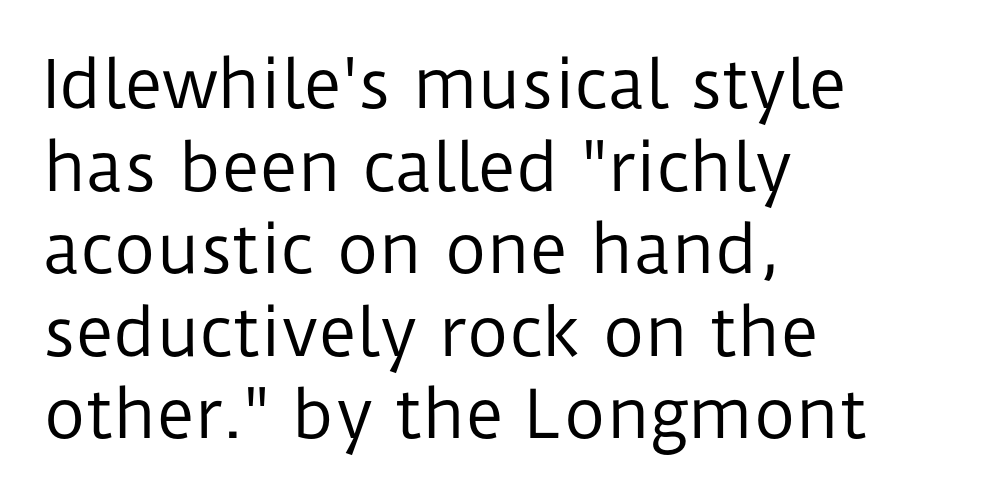
Words appear dense and cohesive because spacing is normal. The compositor pushed each line to the left boundary. Varying glyph widths throughout — classic text-font behaviour. Nobody drew a line under any word here. The face used here is a sans, in the tradition of grotesques and geometrics. The font sits on the lighter half of the weight spectrum, regular included.
